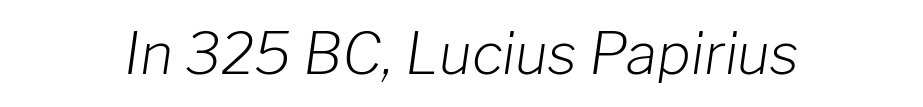
Q: Is the text bold? A: No.
Q: Is the text italic (slanted)? A: Yes, it leans right by about 8 degrees.
Q: Is the text underlined? A: No.
Q: Is the spacing between letters normal or unusually wide? A: Normal.
Q: Width (condensed, normal, or wide)? A: Normal.
Q: Stroke contrast? A: Low.
Q: x-height? A: Medium.
Q: Monospaced? A: No.
